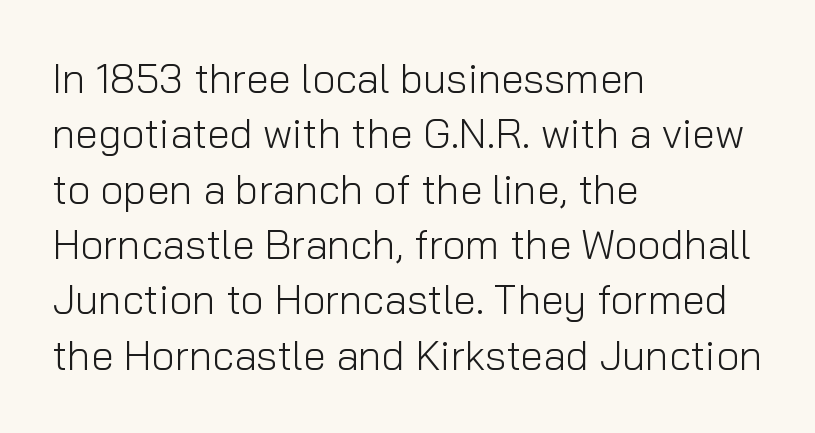
The image shows 41 px light sans-serif type, upright; set left-aligned, normal line spacing (1.35x), normal letter spacing, not underlined; low stroke contrast and a medium x-height.
